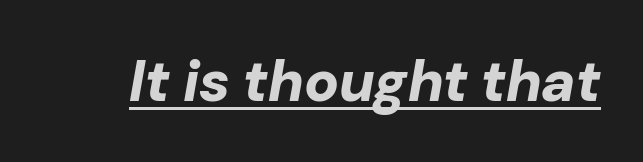
The image shows 58 px bold type, italic (leaning right); set normal letter spacing, underlined; low stroke contrast and a medium x-height.
